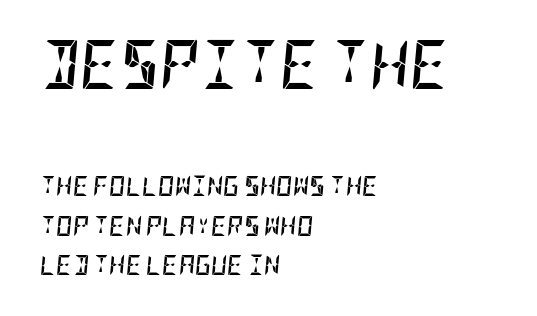
{"italic": "yes", "lean": "right", "slant_degrees": 5, "bold": "yes", "weight": "semibold", "width": "condensed", "stroke_contrast": "low", "x_height": "large", "underline": "no", "align": "left", "line_spacing": "loose", "line_spacing_ratio": 1.98, "letter_spacing": "normal", "letter_spacing_em": 0.0, "larger_block": "first", "size_ratio": 2.45, "glyph_px": 49}
